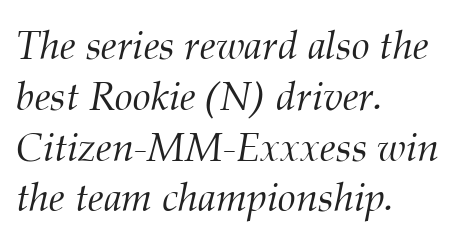
No heavy texture on the line: the type isn't bold. These lines are rendered in a variable-pitch font. How would I describe the line gaps? Plain and ordinary. Standard letterfit; no display-style spreading of the glyphs. The face used here has a pronounced slope to its letters.
